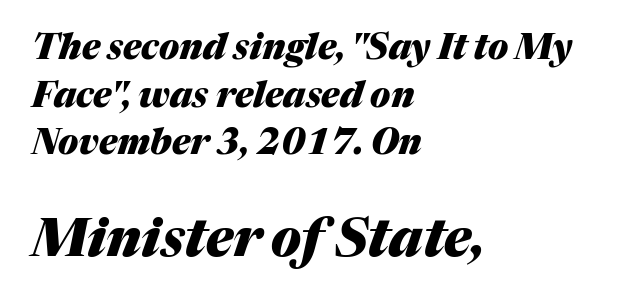
The specimen reads as italic at a glance. Line beginnings align vertically; line endings do not. Rows of type keep a routine distance in the vertical direction. A typesetter would call this proportional, since set widths differ per character. The specimen omits any rule beneath the text block's lines. This is heavy type, rendered in bold.
